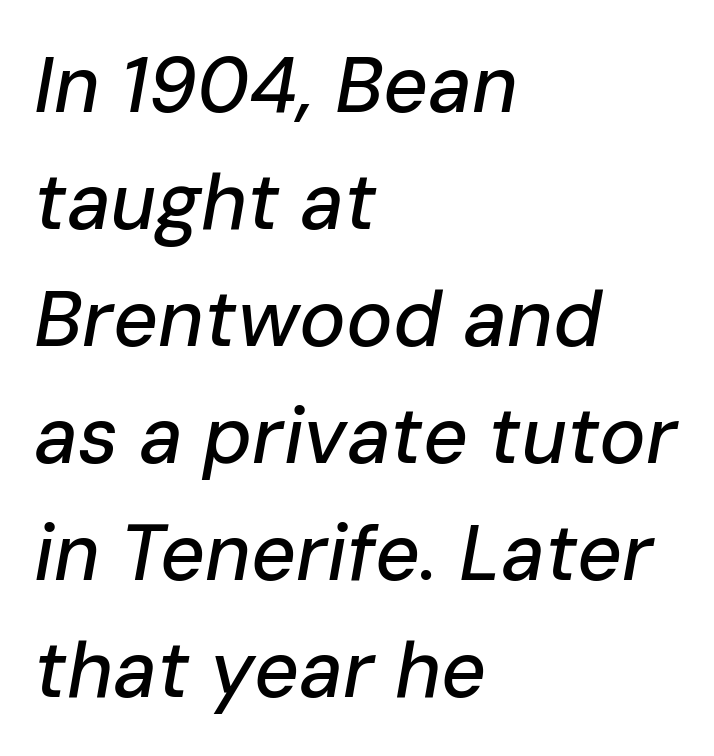
{"italic": "yes", "lean": "right", "slant_degrees": 10, "width": "normal", "stroke_contrast": "low", "x_height": "medium", "monospaced": "no", "underline": "no", "align": "left", "line_spacing": "normal", "line_spacing_ratio": 1.5, "letter_spacing": "normal", "letter_spacing_em": 0.0, "glyph_px": 78}
